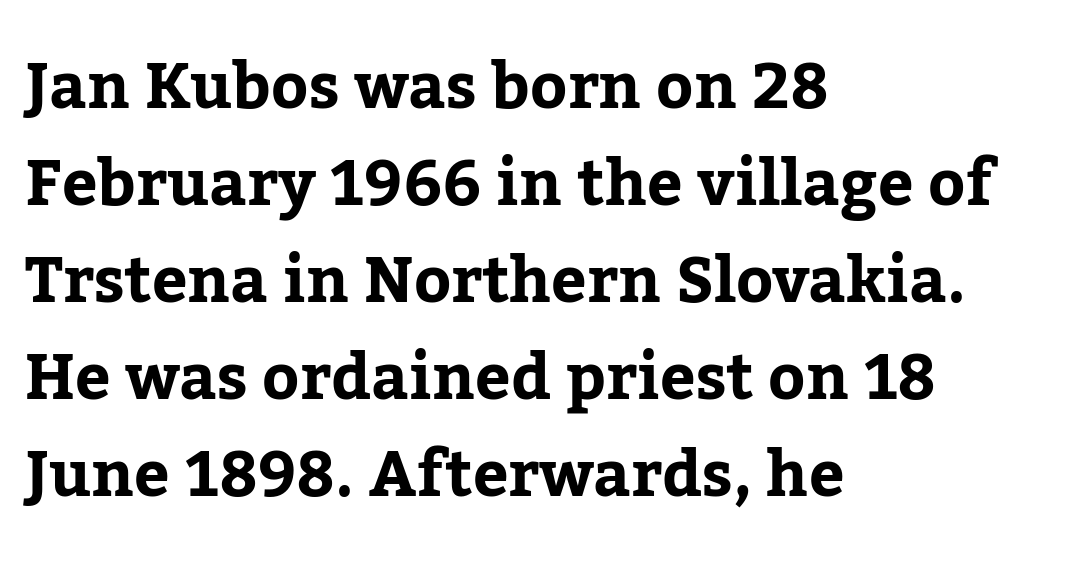
Q: Is the text italic (slanted)? A: No, it is upright.
Q: Is the typeface a serif or a sans-serif typeface? A: Serif.
Q: Is the text underlined? A: No.
Q: How is the paragraph aligned? A: Left-aligned.
Q: Is the spacing between letters normal or unusually wide? A: Normal.
Q: Is the spacing between lines tight, normal or loose? A: Normal.
Q: Width (condensed, normal, or wide)? A: Normal.
Q: Stroke contrast? A: Low.
Q: x-height? A: Medium.
Q: Monospaced? A: No.
